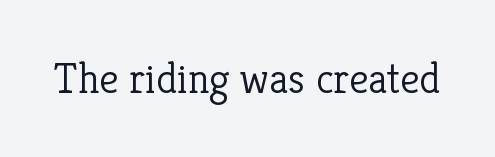
The image shows 43 px light serif type, upright; set normal letter spacing, not underlined; low stroke contrast and a medium x-height.
